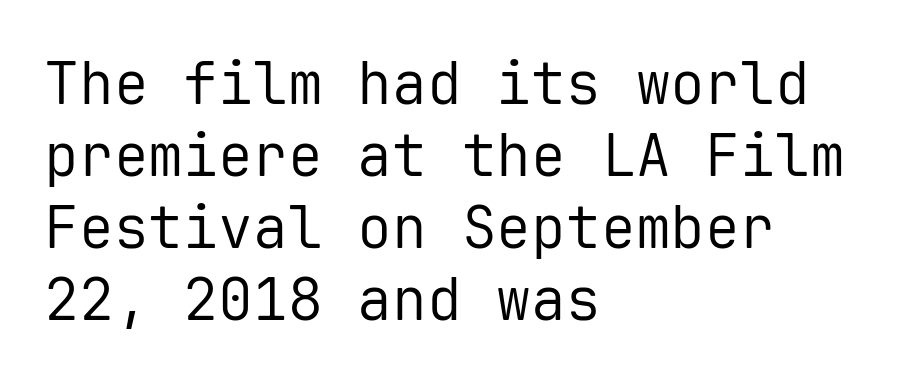
The image shows 58 px regular-weight sans-serif type, upright, monospaced; set left-aligned, line spacing 1.24x, normal letter spacing, not underlined; low stroke contrast and a medium x-height.
